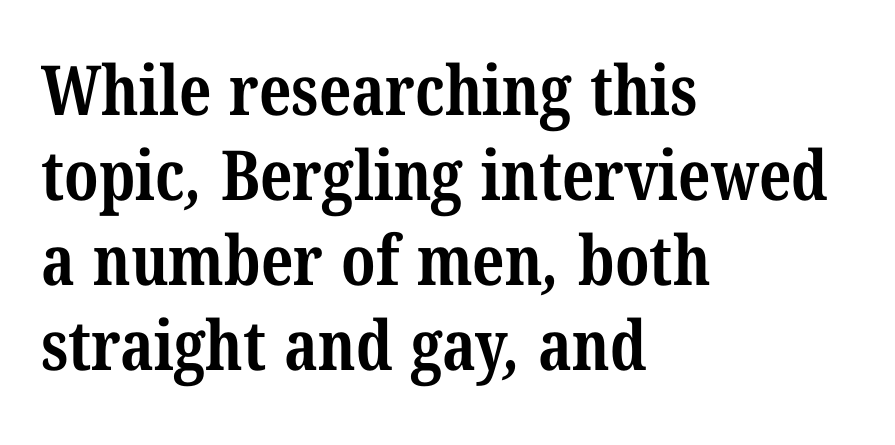
Q: Is the text bold? A: Yes.
Q: Is the typeface a serif or a sans-serif typeface? A: Serif.
Q: Is the text underlined? A: No.
Q: How is the paragraph aligned? A: Left-aligned.
Q: Is the spacing between letters normal or unusually wide? A: Normal.
Q: Width (condensed, normal, or wide)? A: Condensed.
Q: Stroke contrast? A: Medium.
Q: x-height? A: Medium.
Q: Monospaced? A: No.
